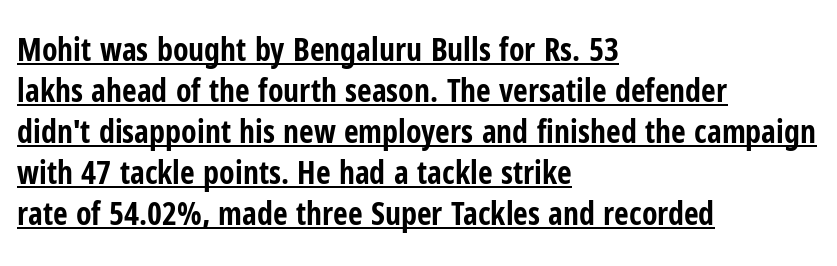
{"serif": "no", "italic": "no", "bold": "yes", "weight": "bold", "width": "condensed", "stroke_contrast": "low", "x_height": "medium", "monospaced": "no", "underline": "yes", "align": "left", "line_spacing": "normal", "line_spacing_ratio": 1.28, "letter_spacing": "normal", "letter_spacing_em": 0.0, "glyph_px": 32}
